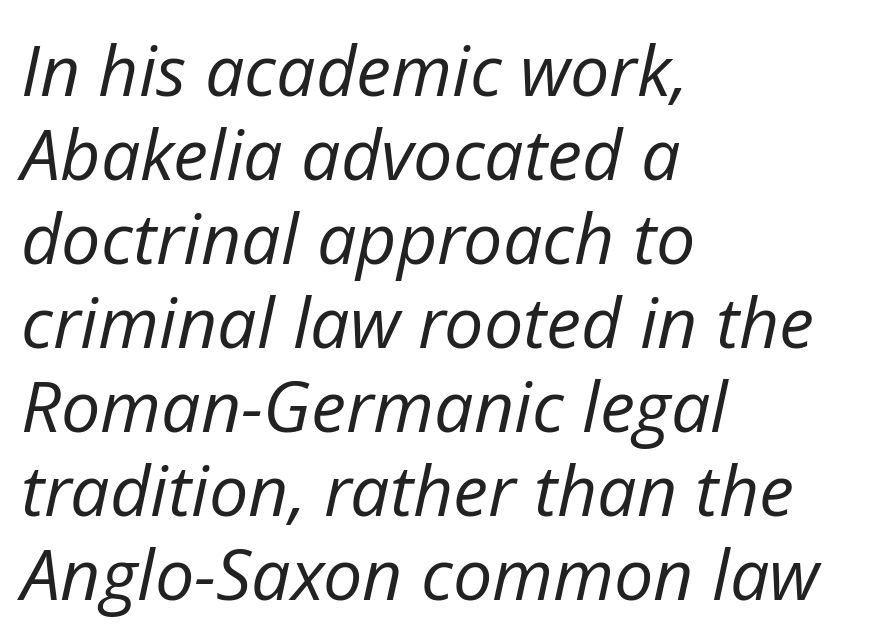
Q: Is the text bold? A: No.
Q: Is the text italic (slanted)? A: Yes, it leans right by about 12 degrees.
Q: Is the text underlined? A: No.
Q: How is the paragraph aligned? A: Left-aligned.
Q: Is the spacing between letters normal or unusually wide? A: Normal.
Q: Width (condensed, normal, or wide)? A: Normal.
Q: Stroke contrast? A: Low.
Q: x-height? A: Medium.
Q: Monospaced? A: No.
